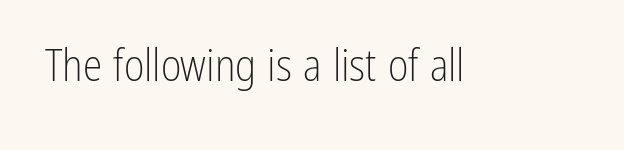
{"serif": "no", "italic": "no", "bold": "no", "weight": "light", "width": "condensed", "stroke_contrast": "low", "x_height": "medium", "monospaced": "no", "underline": "no", "letter_spacing": "normal", "letter_spacing_em": 0.0, "glyph_px": 44}
